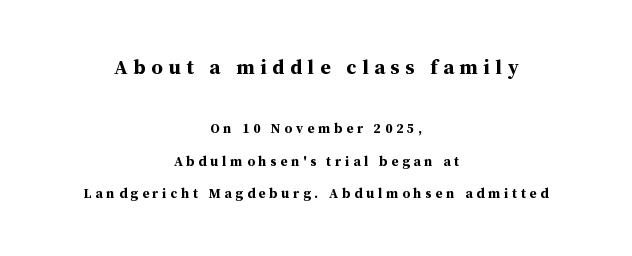
The image shows 21 px bold type, upright; set centered, loose line spacing (2.34x), unusually wide letter spacing (+0.27 em), not underlined; the first (top) block is 1.5x larger.
